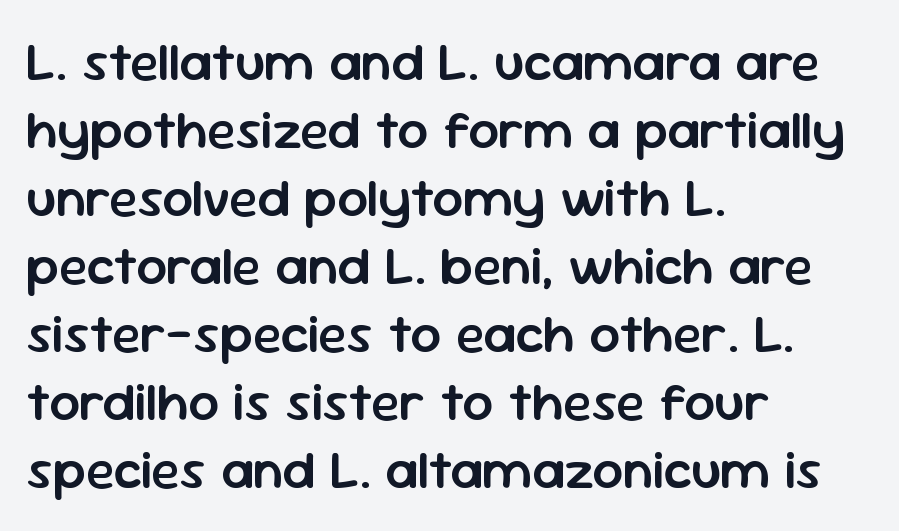
{"serif": "no", "italic": "no", "bold": "semi", "weight": "semibold", "width": "normal", "stroke_contrast": "low", "x_height": "medium", "monospaced": "no", "underline": "no", "align": "left", "line_spacing": "normal", "line_spacing_ratio": 1.26, "letter_spacing": "normal", "letter_spacing_em": 0.0, "glyph_px": 54}
